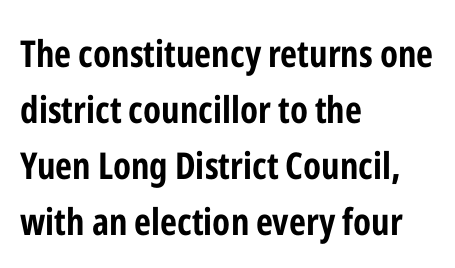
The image shows 37 px bold, condensed sans-serif type, upright; set left-aligned, normal line spacing (1.51x), normal letter spacing, not underlined; low stroke contrast and a medium x-height.
